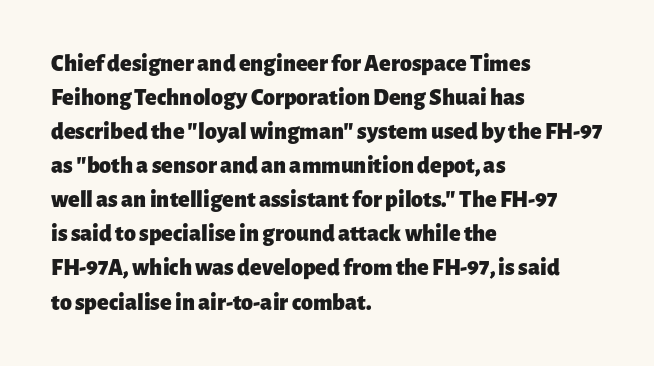
{"italic": "no", "bold": "yes", "underline": "no", "align": "left", "line_spacing": "normal", "line_spacing_ratio": 1.42, "letter_spacing": "normal", "letter_spacing_em": 0.0, "glyph_px": 24}
